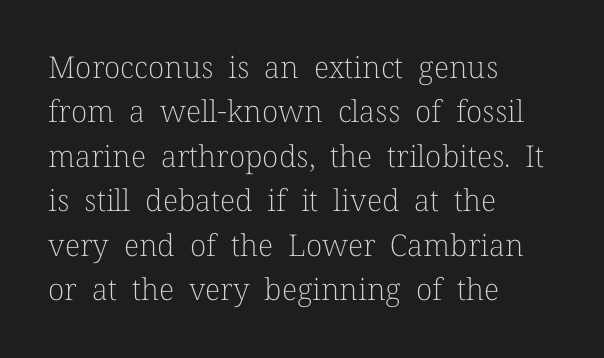
Stroke mass is kept to a normal reading level or below. In terms of letterform style, serifs are clearly present. Is the letter spacing exaggerated? No — it looks like the ordinary default. The zone under the glyphs is completely vacant.
